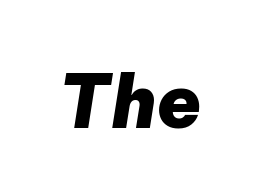
{"italic": "yes", "lean": "right", "slant_degrees": 9, "bold": "yes", "weight": "heavy", "width": "normal", "stroke_contrast": "low", "x_height": "medium", "monospaced": "no", "underline": "no", "letter_spacing": "normal", "letter_spacing_em": 0.0, "glyph_px": 73}
